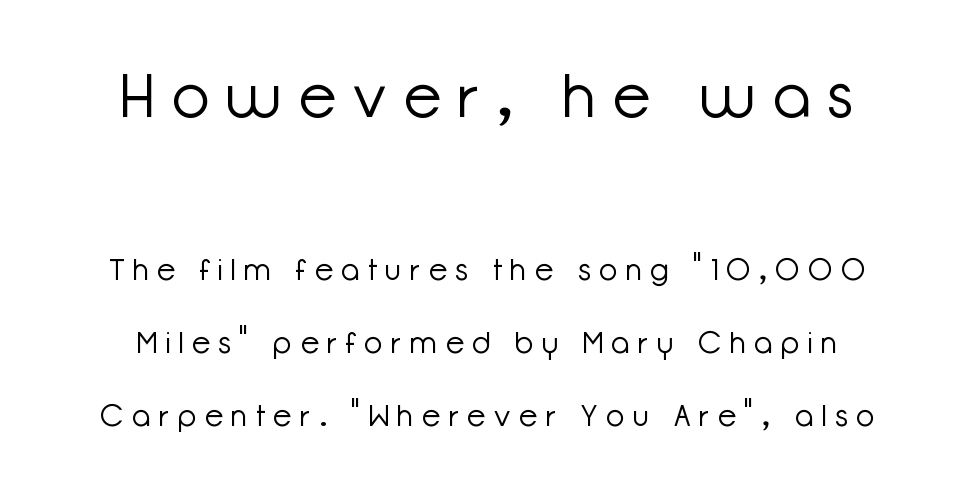
{"serif": "no", "italic": "no", "bold": "no", "weight": "light", "width": "normal", "stroke_contrast": "low", "x_height": "medium", "monospaced": "no", "underline": "no", "align": "center", "line_spacing": "loose", "line_spacing_ratio": 2.42, "letter_spacing": "wide", "letter_spacing_em": 0.29, "larger_block": "first", "size_ratio": 2.03, "glyph_px": 61}
